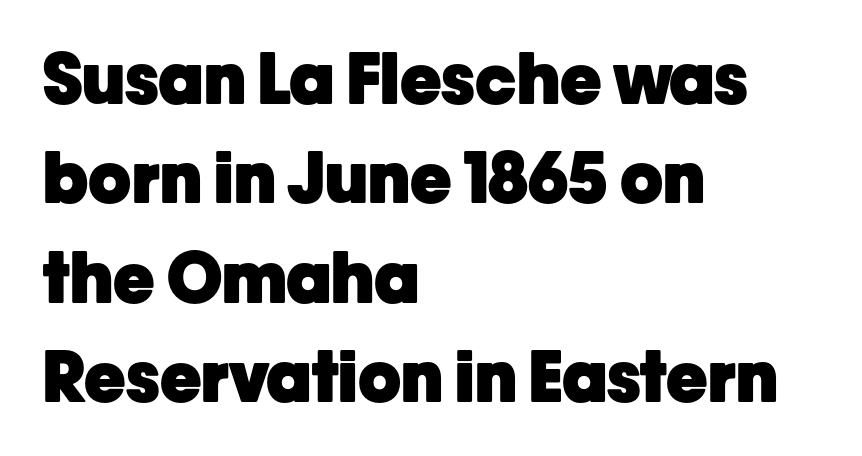
Q: Is the text bold? A: Yes.
Q: Is the text italic (slanted)? A: No, it is upright.
Q: Is the typeface a serif or a sans-serif typeface? A: Sans-serif.
Q: Is the text underlined? A: No.
Q: How is the paragraph aligned? A: Left-aligned.
Q: Is the spacing between letters normal or unusually wide? A: Normal.
Q: Is the spacing between lines tight, normal or loose? A: Normal.
Q: Width (condensed, normal, or wide)? A: Normal.
Q: Stroke contrast? A: Low.
Q: x-height? A: Medium.
Q: Monospaced? A: No.
